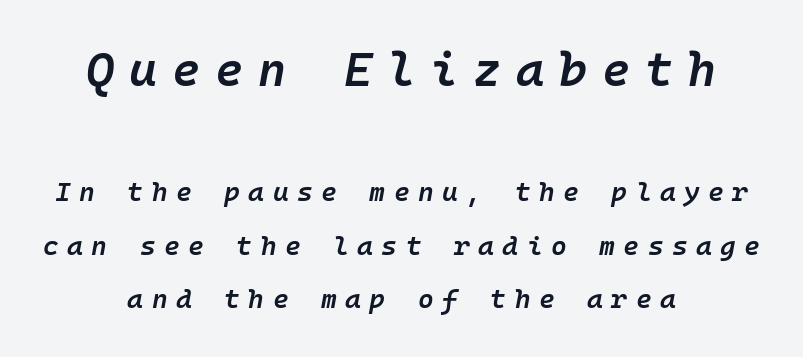
Size contrast runs from large at the top to small at the bottom. The gap between lines stays unmarked. Does the leading feel generous? Absolutely, it's lavish. The face used here is monospaced, like something from a code editor.
